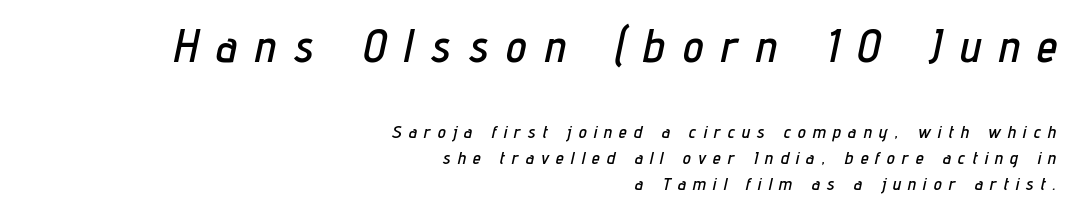
The image shows 46 px condensed type, italic (leaning right); set right-aligned, normal line spacing (1.44x), unusually wide letter spacing (+0.4 em), not underlined; the first (top) block is 2.56x larger; low stroke contrast and a medium x-height.
